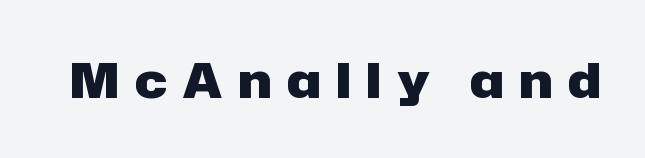
I'd describe the lettering as bold — thick and assertive. The rendering uses natural spacing where letterforms have individual widths. Check where the strokes stop: nothing finishes them off — pure sans. When letters stand straight like this, we call the style roman or upright. No word sits above an underline.
